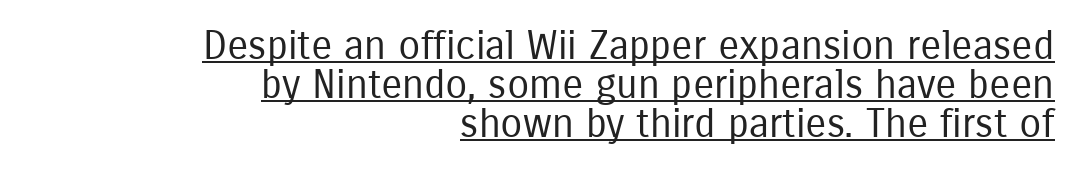
Q: Is the text bold? A: No.
Q: Is the text italic (slanted)? A: No, it is upright.
Q: Is the typeface a serif or a sans-serif typeface? A: Sans-serif.
Q: Is the text underlined? A: Yes.
Q: How is the paragraph aligned? A: Right-aligned.
Q: Is the spacing between letters normal or unusually wide? A: Normal.
Q: Is the spacing between lines tight, normal or loose? A: Tight.
Q: Width (condensed, normal, or wide)? A: Condensed.
Q: Stroke contrast? A: Low.
Q: x-height? A: Medium.
Q: Monospaced? A: No.
